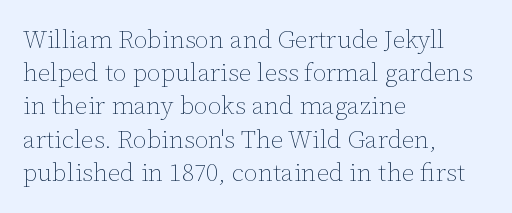
{"italic": "no", "bold": "no", "underline": "no", "align": "left", "line_spacing": "normal", "line_spacing_ratio": 1.33, "letter_spacing": "normal", "letter_spacing_em": 0.0, "glyph_px": 25}
